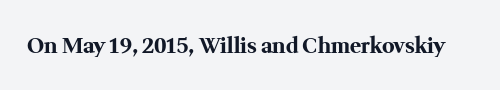
The image shows 21 px bold type, upright; set normal letter spacing, not underlined.
